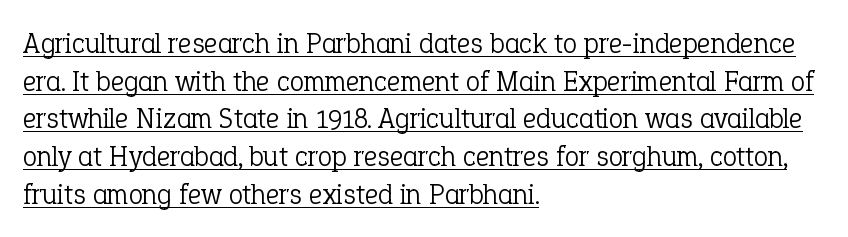
The image shows 29 px light serif type, upright; set left-aligned, normal line spacing (1.3x), normal letter spacing, underlined; low stroke contrast and a medium x-height.
